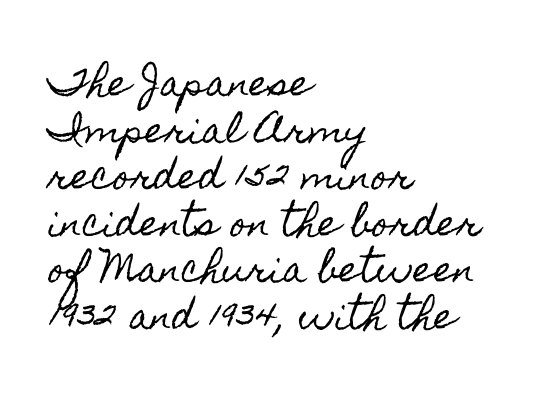
{"width": "condensed", "x_height": "small", "monospaced": "no", "underline": "no", "align": "left", "line_spacing": "normal", "line_spacing_ratio": 1.33, "letter_spacing": "normal", "letter_spacing_em": 0.0, "glyph_px": 35}
